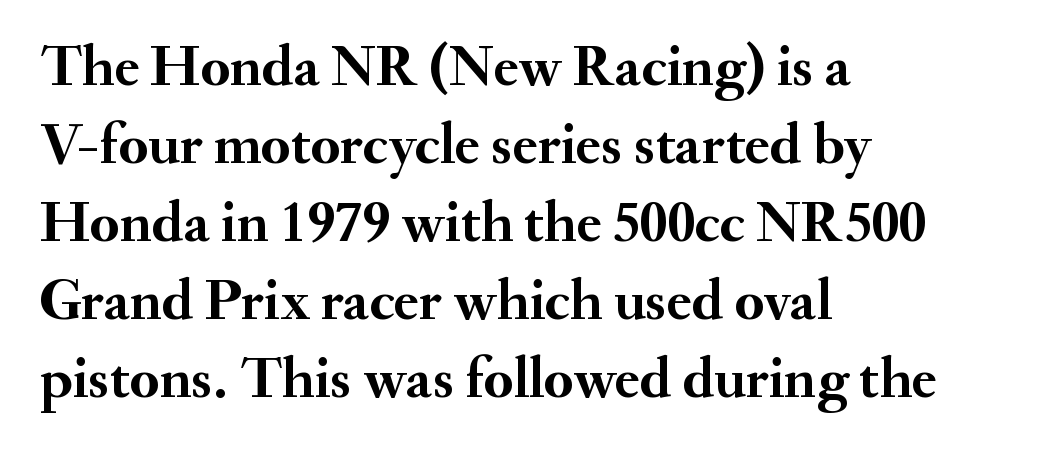
Honestly, the letter spacing is just normal — you wouldn't notice it. A typesetter would mark this as roman, not italic. Looks like regular typesetting: each glyph gets only the width it needs. This block has exactly the height ordinary leading produces. A clean baseline with only descenders dipping below it. Strong, thick strokes mark this as bold type.
